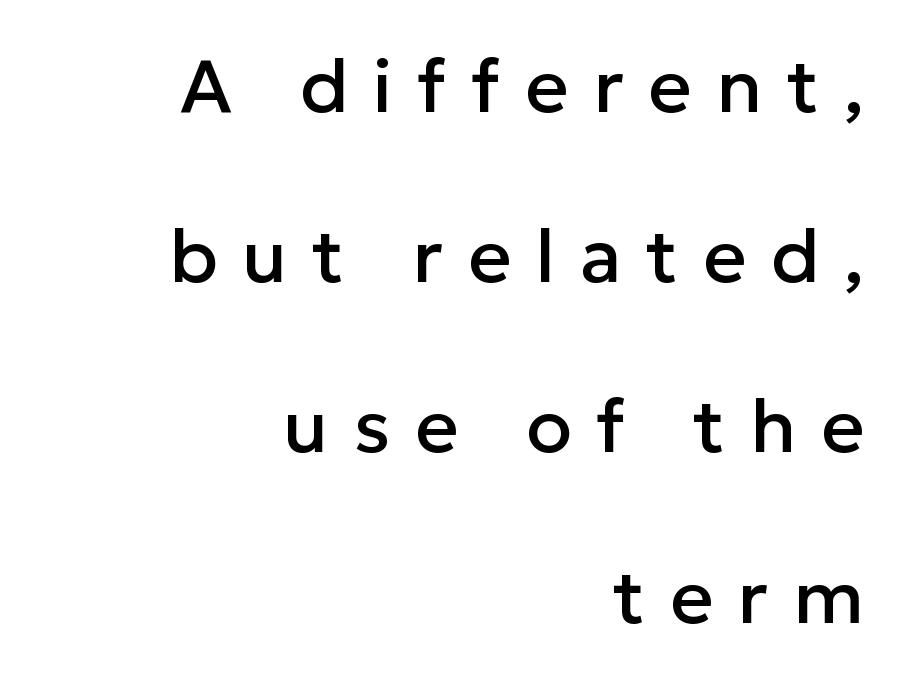
{"serif": "no", "italic": "no", "width": "normal", "stroke_contrast": "low", "x_height": "medium", "monospaced": "no", "underline": "no", "align": "right", "line_spacing": "loose", "line_spacing_ratio": 2.27, "letter_spacing": "wide", "letter_spacing_em": 0.33, "glyph_px": 75}
